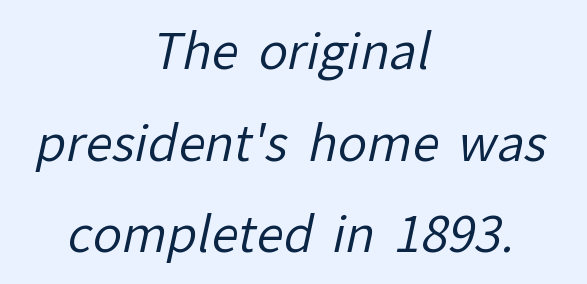
The rendering uses natural spacing where letterforms have individual widths. Weight: not bold — regular or lighter. What stands out about the letter spacing? Nothing — it is the standard amount. The text block is weighted toward neither margin, spreading evenly from the middle. The face used here is a sans, in the tradition of grotesques and geometrics.
